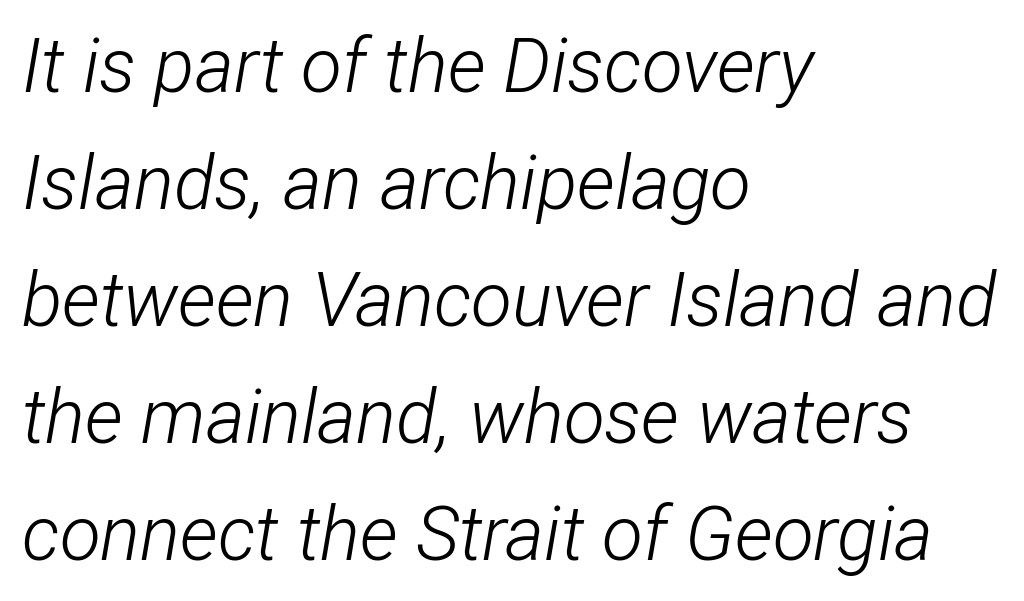
The image shows 75 px light, condensed type, italic (leaning right); set left-aligned, normal line spacing (1.56x), normal letter spacing, not underlined; low stroke contrast and a medium x-height.
